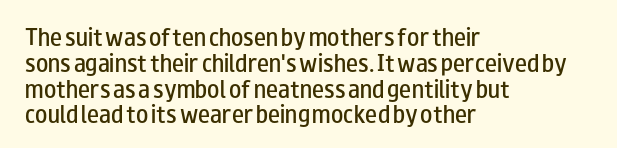
This is the in-between weight designers call semibold or demi. The passage is arranged the way most books set body copy — flush left. No word sits above an underline. Normally led — the rows are evenly, conventionally spaced. Observe the ordinary spacing: letters are neighbours, not strangers. The type sits square on the baseline with zero lean.
